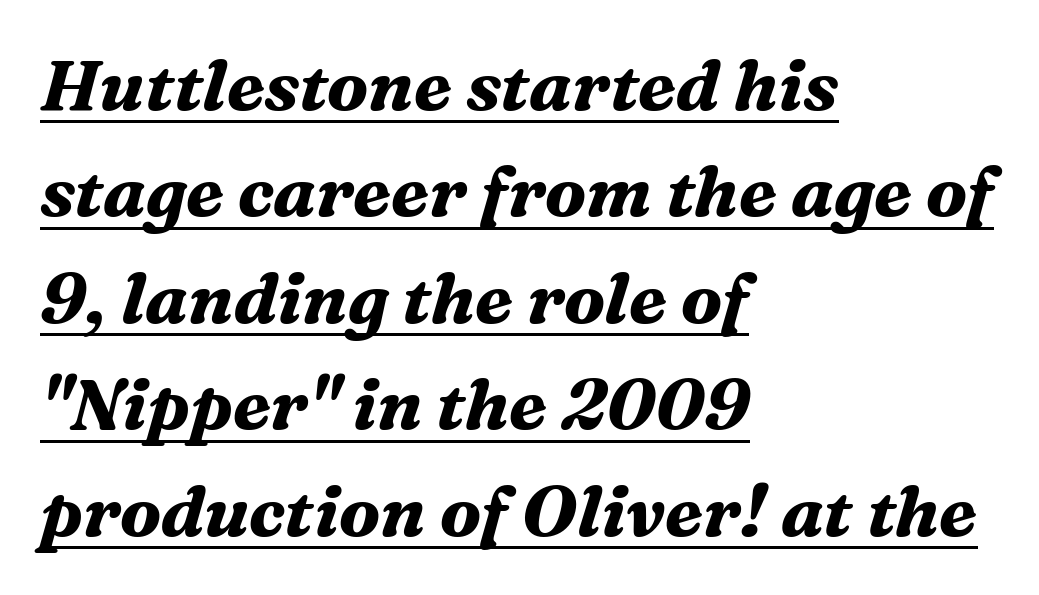
The image shows 71 px bold serif type, italic (leaning right); set left-aligned, normal line spacing (1.5x), normal letter spacing, underlined; medium stroke contrast and a medium x-height.
